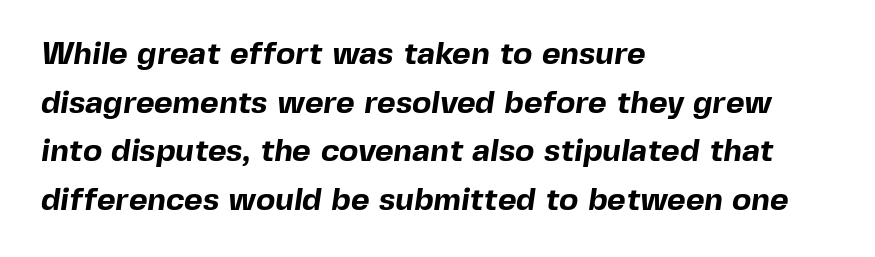
{"serif": "no", "bold": "yes", "weight": "bold", "width": "normal", "x_height": "medium", "monospaced": "no", "underline": "no", "align": "left", "line_spacing": "normal", "line_spacing_ratio": 1.52, "letter_spacing": "normal", "letter_spacing_em": 0.0, "glyph_px": 32}
